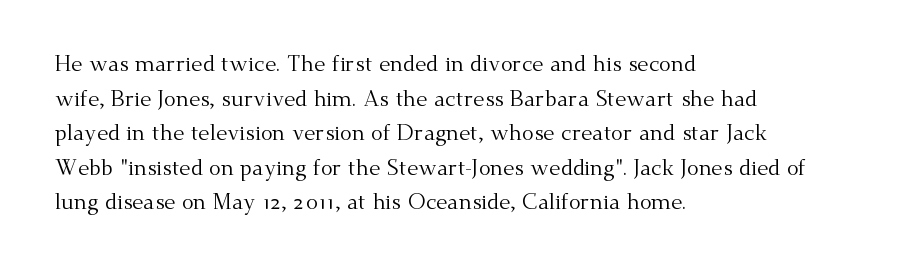
Q: Is the text bold? A: No.
Q: Is the text italic (slanted)? A: No, it is upright.
Q: Is the text underlined? A: No.
Q: How is the paragraph aligned? A: Left-aligned.
Q: Is the spacing between letters normal or unusually wide? A: Normal.
Q: Is the spacing between lines tight, normal or loose? A: Normal.
